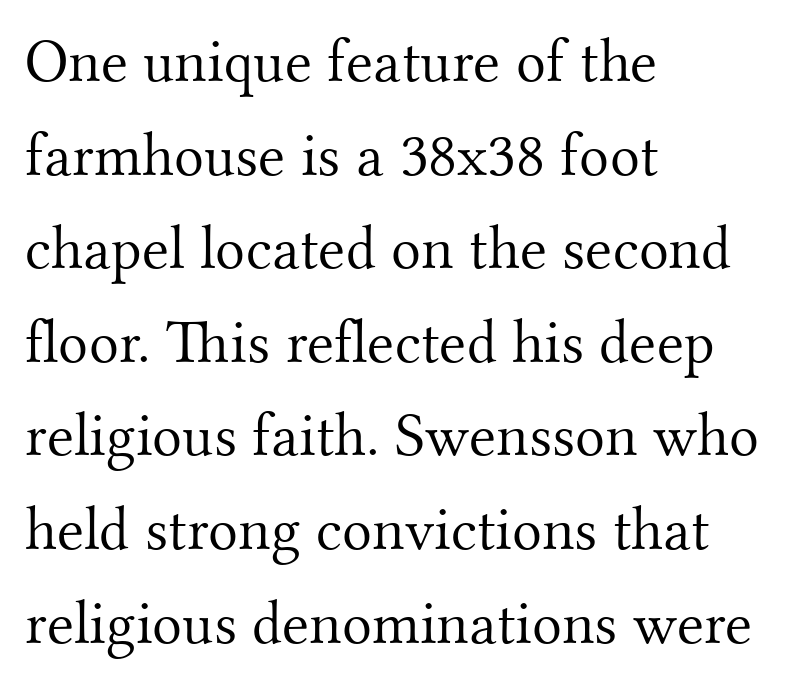
No letter is thick-stroked: the sample isn't bold. Check under the words: just untouched page. Leading matches the norm, producing a regular column. Is this a fixed-width face? No — the glyphs have proportional, varying widths.
